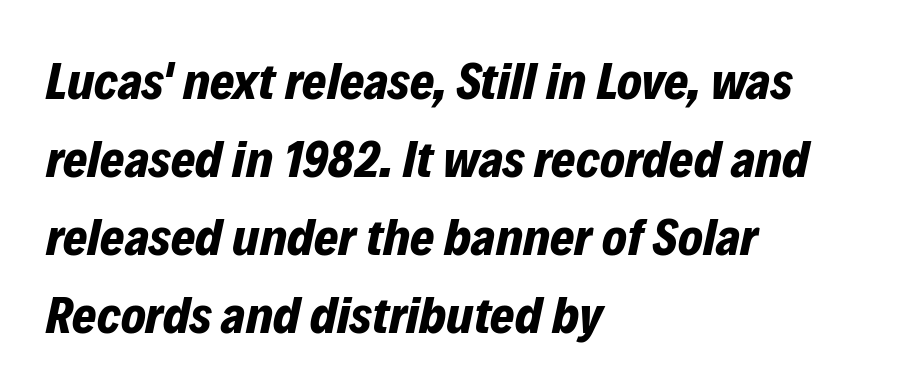
{"italic": "yes", "lean": "right", "slant_degrees": 12, "bold": "yes", "weight": "bold", "width": "normal", "stroke_contrast": "low", "x_height": "medium", "monospaced": "no", "underline": "no", "align": "left", "line_spacing": "normal", "line_spacing_ratio": 1.5, "letter_spacing": "normal", "letter_spacing_em": 0.0, "glyph_px": 52}
